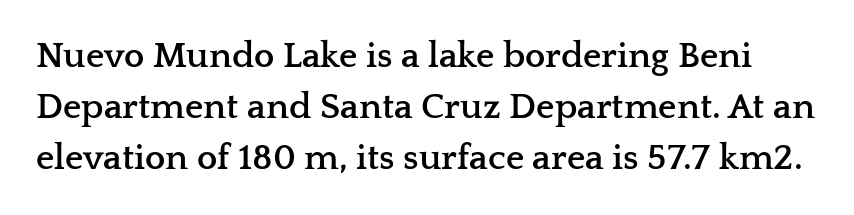
{"serif": "yes", "italic": "no", "bold": "yes", "weight": "semibold", "width": "wide", "stroke_contrast": "low", "x_height": "medium", "monospaced": "no", "underline": "no", "line_spacing": "normal", "line_spacing_ratio": 1.41, "letter_spacing": "normal", "letter_spacing_em": 0.0, "glyph_px": 36}
